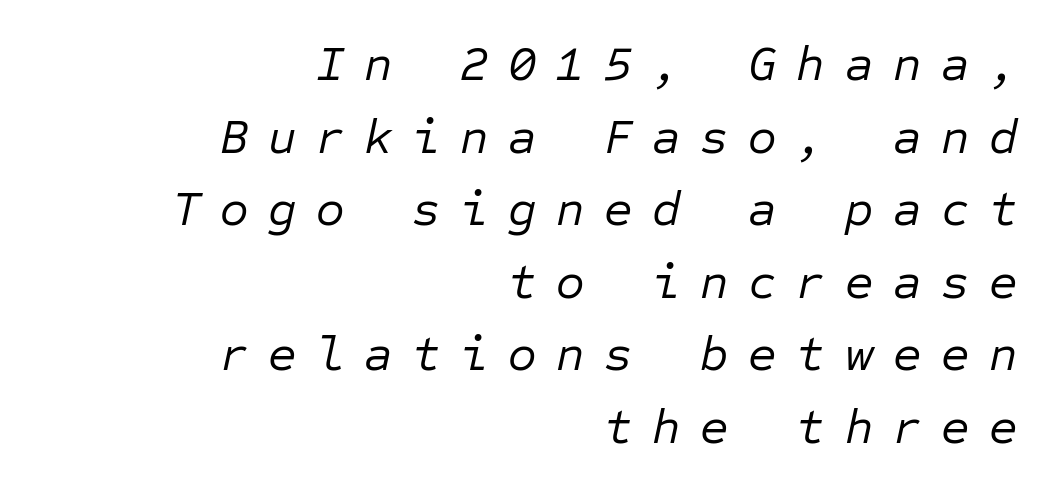
Interline gaps are of average width in this sample. Clear beneath every line of the passage. This sample has the even, mechanical cadence of fixed-width lettering. This is oblique type, the kind used for emphasis or titles. The passage shown has open, widely tracked lettering throughout. The compositor pushed each line to the right boundary.
